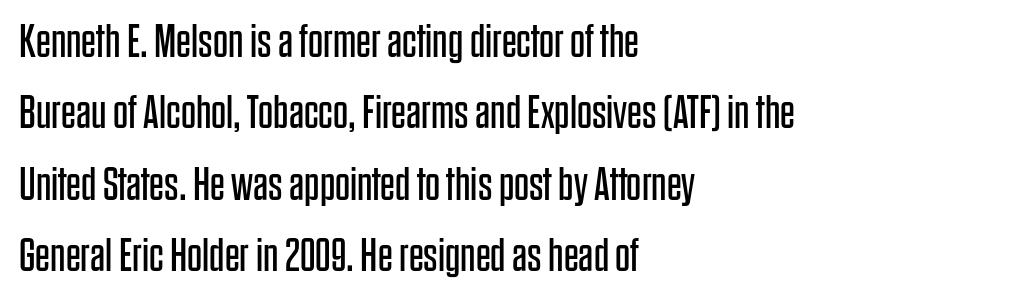
The image shows 47 px regular-weight, condensed sans-serif type, upright; set left-aligned, normal line spacing (1.52x), normal letter spacing, not underlined; low stroke contrast and a large x-height.
